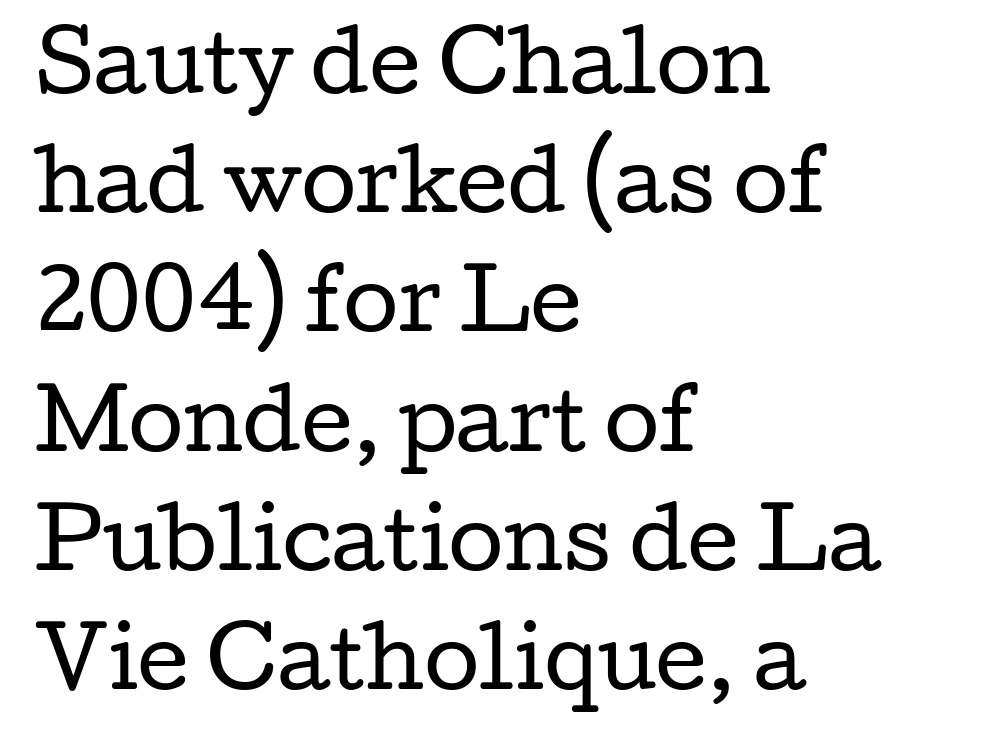
These glyphs show unthickened strokes, regular width or finer. Leftover space on each line is placed entirely after the last word. You could not count columns in this text — the font is proportionally spaced. Just letters on the line, the space beneath them empty.
